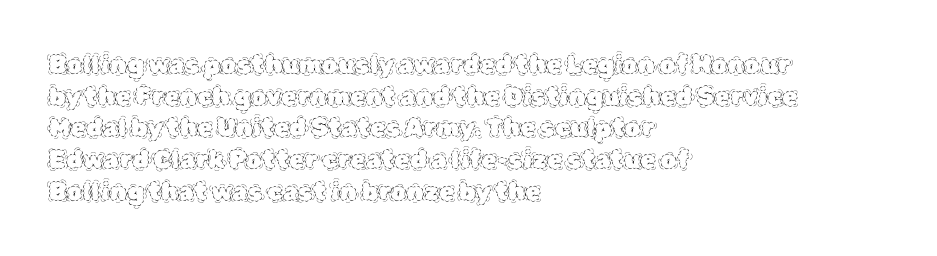
The image shows 25 px text type, upright; set left-aligned, normal line spacing (1.27x), normal letter spacing, not underlined.
